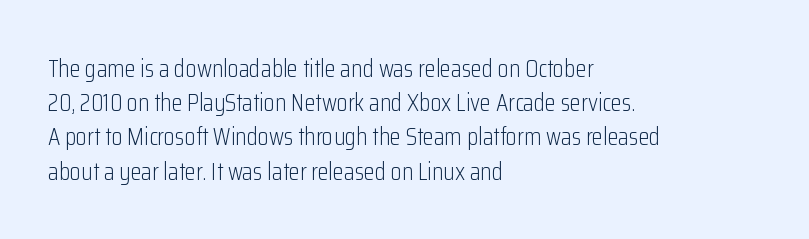
The area under the type is left untouched. A roman cut, with each character standing at attention. Observe the ordinary spacing: letters are neighbours, not strangers. Notice how the passage keeps a crisp vertical edge on the left only.
